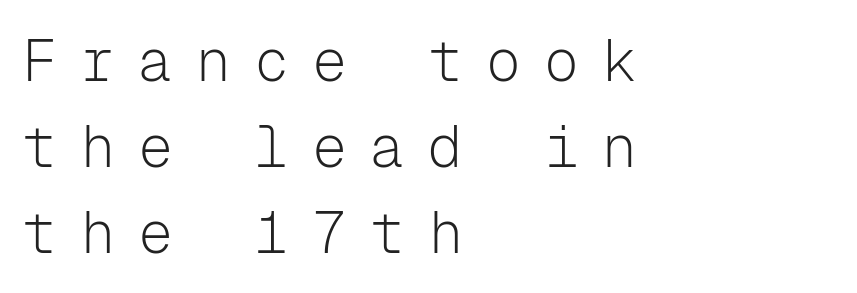
The lines in this sample share a left origin and differ only in where they stop. What stands out about the letter spacing? Its width — letters are far apart. Leading: standard. Check the space under the baseline: it is left empty.
